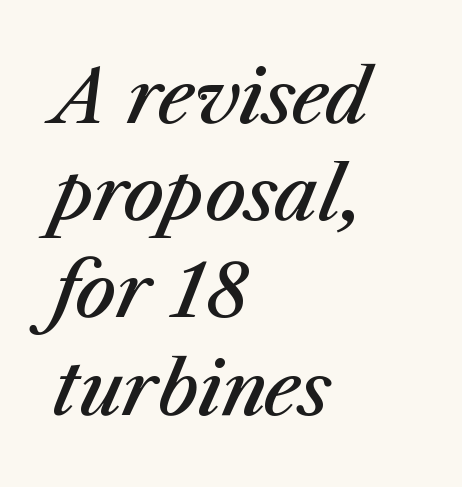
{"italic": "yes", "lean": "right", "slant_degrees": 23, "bold": "semi", "weight": "semibold", "width": "normal", "stroke_contrast": "medium", "x_height": "medium", "monospaced": "no", "underline": "no", "align": "left", "line_spacing": "normal", "line_spacing_ratio": 1.35, "letter_spacing": "normal", "letter_spacing_em": 0.0, "glyph_px": 72}
